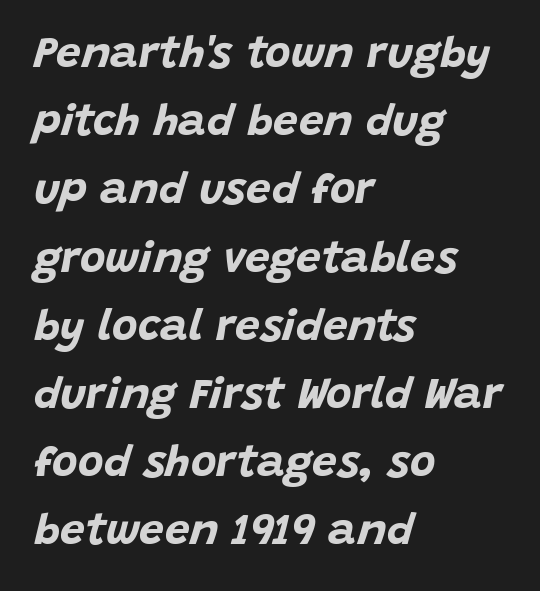
Q: Is the text bold? A: Yes.
Q: Is the text italic (slanted)? A: Yes, it leans right by about 15 degrees.
Q: Is the text underlined? A: No.
Q: How is the paragraph aligned? A: Left-aligned.
Q: Is the spacing between letters normal or unusually wide? A: Normal.
Q: Is the spacing between lines tight, normal or loose? A: Normal.
Q: Width (condensed, normal, or wide)? A: Normal.
Q: Stroke contrast? A: Low.
Q: x-height? A: Large.
Q: Monospaced? A: No.
